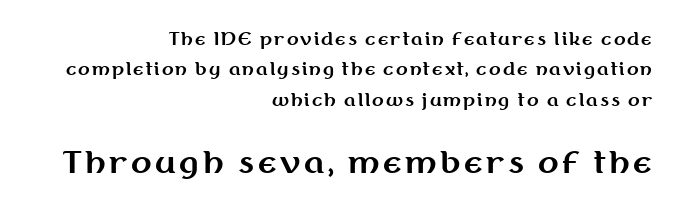
Classification — sans serif. Rendered with straight, roman letterforms. Notice how the passage keeps a crisp vertical edge on the right only. Proportional: the letters do not fall into vertical columns.
